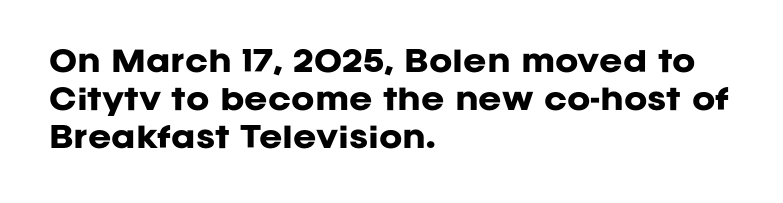
Q: Is the text bold? A: Yes.
Q: Is the text italic (slanted)? A: No, it is upright.
Q: Is the typeface a serif or a sans-serif typeface? A: Sans-serif.
Q: Is the text underlined? A: No.
Q: How is the paragraph aligned? A: Left-aligned.
Q: Is the spacing between letters normal or unusually wide? A: Normal.
Q: Is the spacing between lines tight, normal or loose? A: Normal.
Q: Width (condensed, normal, or wide)? A: Normal.
Q: Stroke contrast? A: Low.
Q: x-height? A: Large.
Q: Monospaced? A: No.
